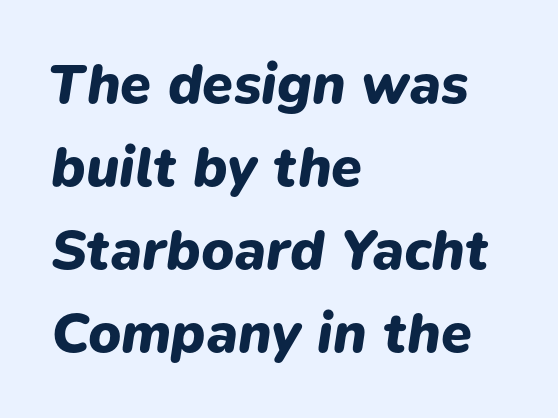
Q: Is the text bold? A: Yes.
Q: Is the text italic (slanted)? A: Yes, it leans right by about 9 degrees.
Q: Is the text underlined? A: No.
Q: How is the paragraph aligned? A: Left-aligned.
Q: Is the spacing between letters normal or unusually wide? A: Normal.
Q: Is the spacing between lines tight, normal or loose? A: Normal.
Q: Width (condensed, normal, or wide)? A: Normal.
Q: Stroke contrast? A: Low.
Q: x-height? A: Medium.
Q: Monospaced? A: No.
